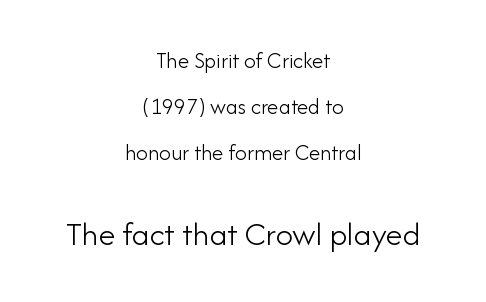
Q: Is the text bold? A: No.
Q: Is the text italic (slanted)? A: No, it is upright.
Q: Is the typeface a serif or a sans-serif typeface? A: Sans-serif.
Q: Is the text underlined? A: No.
Q: How is the paragraph aligned? A: Centered.
Q: Is the spacing between letters normal or unusually wide? A: Normal.
Q: Is the spacing between lines tight, normal or loose? A: Loose.
Q: Which block of text is set in a larger size, the first (top) or the second (bottom)? A: The second (bottom) one.
Q: Width (condensed, normal, or wide)? A: Normal.
Q: Stroke contrast? A: Low.
Q: x-height? A: Small.
Q: Monospaced? A: No.
